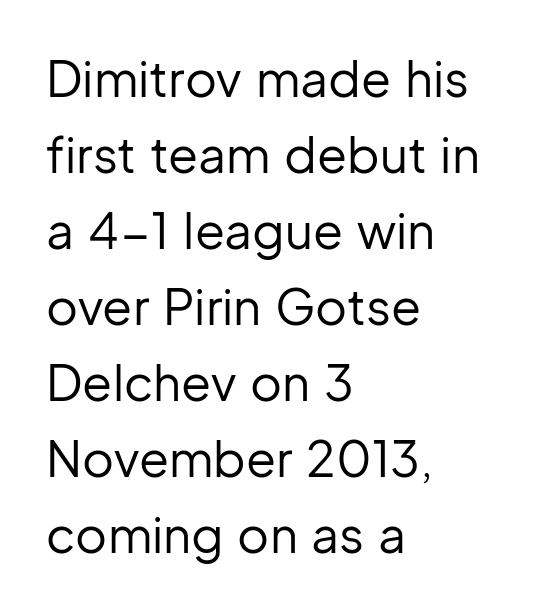
{"serif": "no", "italic": "no", "bold": "no", "weight": "regular", "width": "normal", "stroke_contrast": "low", "x_height": "medium", "monospaced": "no", "underline": "no", "align": "left", "line_spacing": "normal", "line_spacing_ratio": 1.55, "letter_spacing": "normal", "letter_spacing_em": 0.0, "glyph_px": 49}
